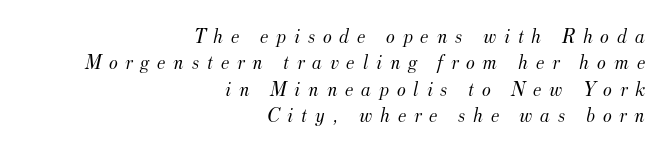
Emphasis-style slanted type is in use. Compared with a typical body face, this is equally light or lighter still. This sample uses expanded letter spacing, leaving extra air between glyphs. The block of text has a typical density, with ordinary space between rows.
